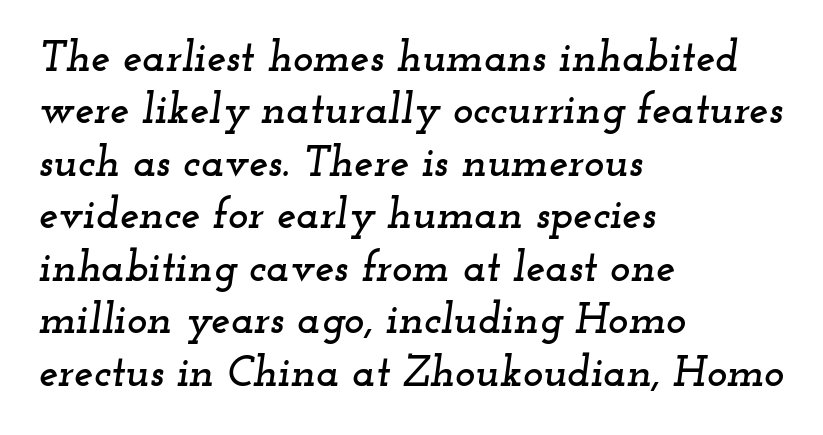
The image shows 43 px wide serif type, italic (leaning right); set left-aligned, line spacing 1.22x, normal letter spacing, not underlined; low stroke contrast and a small x-height.
